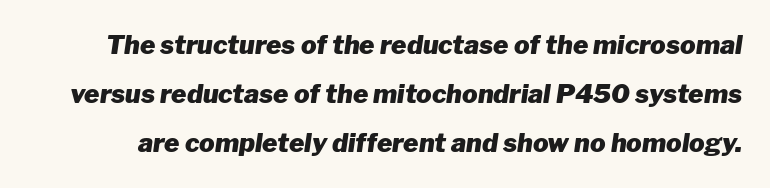
Q: Is the text bold? A: Yes.
Q: Is the text italic (slanted)? A: Yes, it leans right by about 8 degrees.
Q: Is the text underlined? A: No.
Q: Is the spacing between letters normal or unusually wide? A: Normal.
